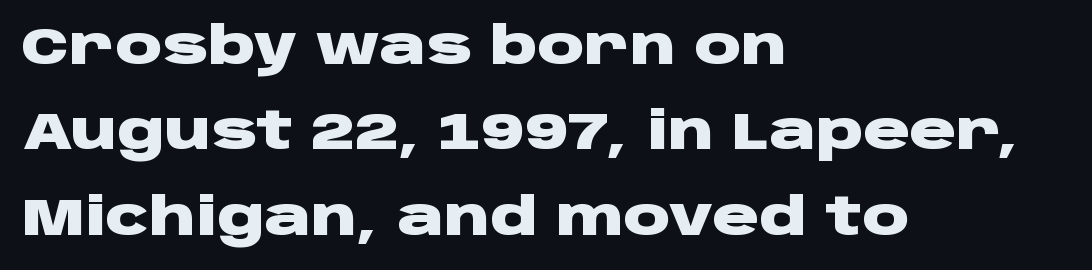
Baseline-to-baseline distance is the conventional proportion of letter height. This sample uses an upright cut, with every glyph sitting square on the baseline. The passage shown is typed in a proportional face where columns would drift. These lines stack with their left ends in a neat column. To sum up the face: it is a sans, with no serifs. The glyphs are unaccompanied by any horizontal stroke below them.
